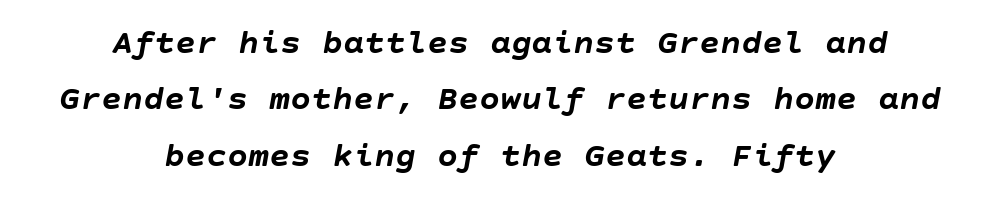
{"italic": "yes", "lean": "right", "slant_degrees": 10, "bold": "yes", "weight": "semibold", "width": "normal", "stroke_contrast": "low", "x_height": "large", "underline": "no", "align": "center", "line_spacing": "normal", "line_spacing_ratio": 1.61, "letter_spacing": "normal", "letter_spacing_em": 0.0, "glyph_px": 35}
